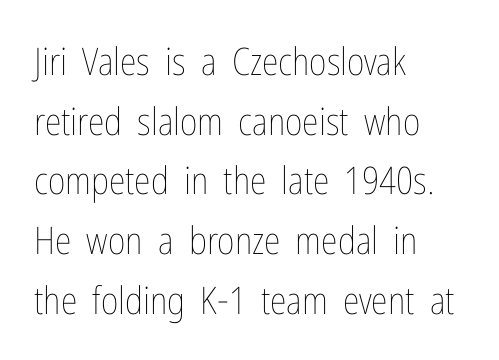
Q: Is the text bold? A: No.
Q: Is the text italic (slanted)? A: No, it is upright.
Q: Is the text underlined? A: No.
Q: How is the paragraph aligned? A: Left-aligned.
Q: Is the spacing between letters normal or unusually wide? A: Normal.
Q: Is the spacing between lines tight, normal or loose? A: Normal.
Q: Width (condensed, normal, or wide)? A: Condensed.
Q: Stroke contrast? A: Low.
Q: x-height? A: Medium.
Q: Monospaced? A: No.
